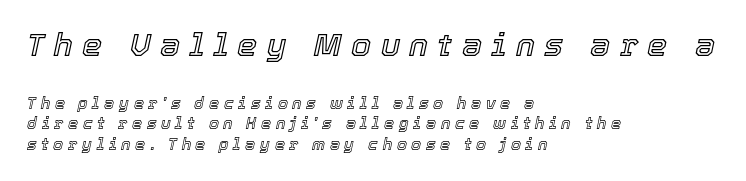
{"italic": "yes", "lean": "right", "slant_degrees": 12, "width": "normal", "x_height": "medium", "monospaced": "no", "underline": "no", "align": "left", "line_spacing": "normal", "line_spacing_ratio": 1.28, "letter_spacing": "wide", "letter_spacing_em": 0.29, "larger_block": "first", "size_ratio": 2.0, "glyph_px": 32}
